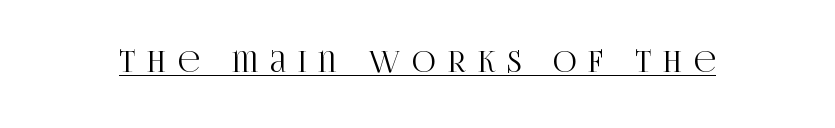
Tracking value appears strongly positive — letters spread wide. Is there an underline? Yes — a line sits under the letters. Is this a fixed-width face? No — the glyphs have proportional, varying widths. The axis of the letterforms is exactly vertical. The rendering shows small feet on the letterforms — a serif design.
